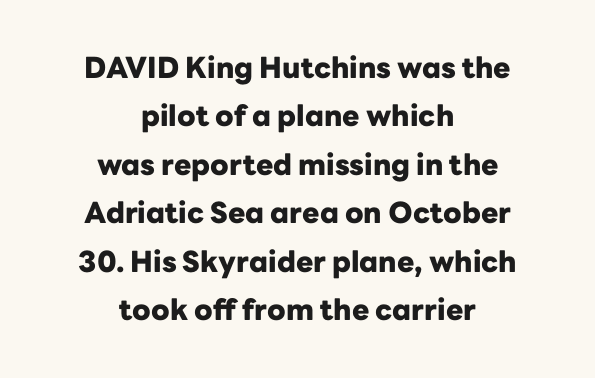
The image shows 29 px heavy sans-serif type, upright; set centered, normal line spacing (1.67x), normal letter spacing, not underlined; low stroke contrast and a medium x-height.
